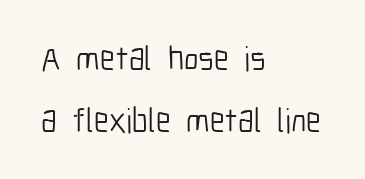
The baseline area is clear. The font is comparable to plain body text, perhaps lighter. The type family on display is of the sans-serif kind. Is the letter spacing exaggerated? No — it looks like the ordinary default.
